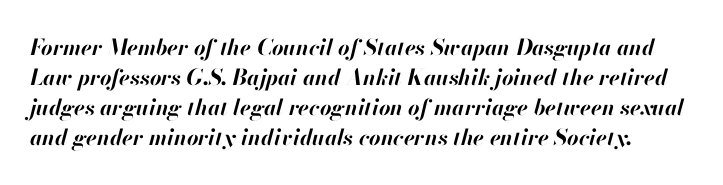
Whoever set this chose a conventional vertical rhythm. Looking at the ascenders, they clearly lean. Every letter is thick-stroked: bold, no question. The baseline area is clear.
